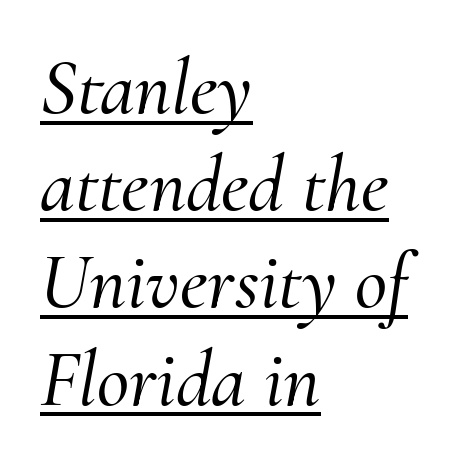
{"serif": "yes", "italic": "yes", "lean": "right", "slant_degrees": 10, "width": "normal", "stroke_contrast": "medium", "x_height": "small", "monospaced": "no", "underline": "yes", "align": "left", "line_spacing_ratio": 1.23, "letter_spacing": "normal", "letter_spacing_em": 0.0, "glyph_px": 79}
